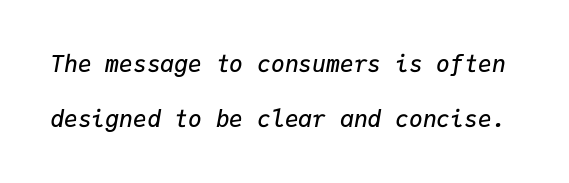
The image shows 23 px text type, italic (leaning right); set loose line spacing (2.37x), normal letter spacing, not underlined.
